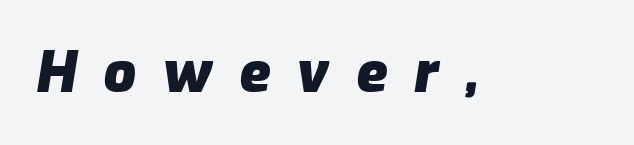
Varying glyph widths throughout — classic text-font behaviour. Does the weight exceed regular? Yes, all the way to bold. Rule under the text: the space is simply empty. Caption: expanded tracking, letters set apart. This sample uses an oblique cut, with every glyph tilted off the vertical.
